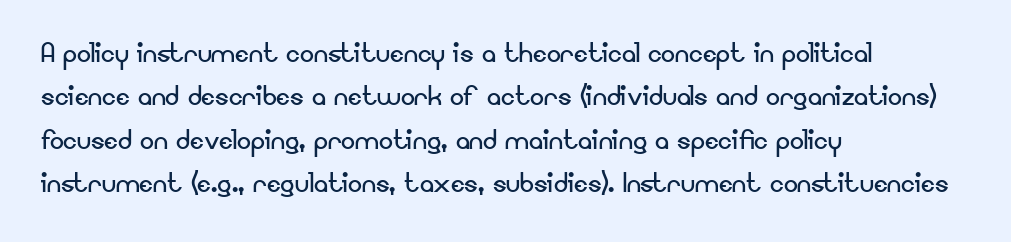
Q: Is the text bold? A: No.
Q: Is the text italic (slanted)? A: No, it is upright.
Q: Is the typeface a serif or a sans-serif typeface? A: Sans-serif.
Q: Is the text underlined? A: No.
Q: How is the paragraph aligned? A: Left-aligned.
Q: Is the spacing between letters normal or unusually wide? A: Normal.
Q: Width (condensed, normal, or wide)? A: Normal.
Q: Stroke contrast? A: Low.
Q: x-height? A: Small.
Q: Monospaced? A: No.
